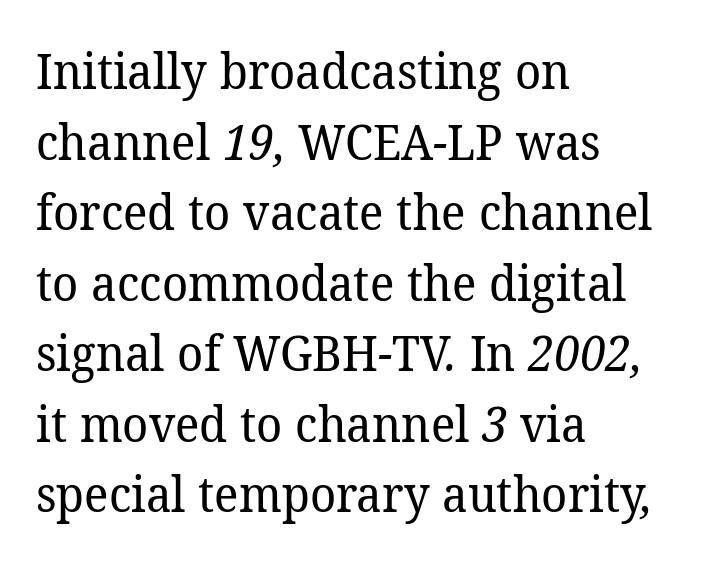
Q: Is the text bold? A: No.
Q: Is the typeface a serif or a sans-serif typeface? A: Serif.
Q: Is the text underlined? A: No.
Q: How is the paragraph aligned? A: Left-aligned.
Q: Is the spacing between letters normal or unusually wide? A: Normal.
Q: Is the spacing between lines tight, normal or loose? A: Normal.
Q: Width (condensed, normal, or wide)? A: Normal.
Q: Stroke contrast? A: Low.
Q: x-height? A: Medium.
Q: Monospaced? A: No.
